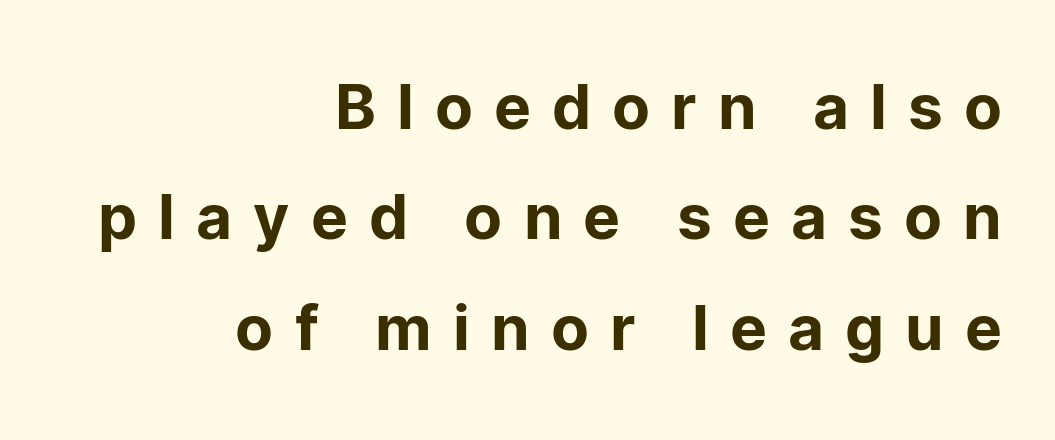
The baseline area is clear. Glyph-to-glyph distance is far greater than everyday printed text. Designer's note — italics off, roman on. This is sans-serif lettering, the kind often seen on screens and signage. The rag falls on the left side of this text block.
